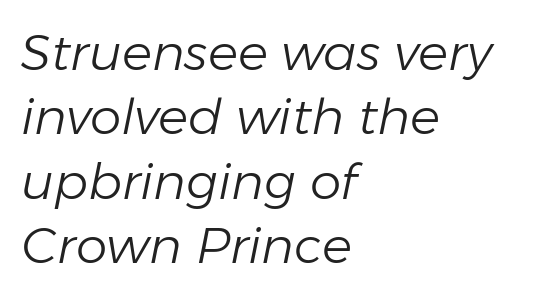
The image shows 50 px light type, italic (leaning right); set left-aligned, normal line spacing (1.29x), normal letter spacing, not underlined; low stroke contrast and a medium x-height.
